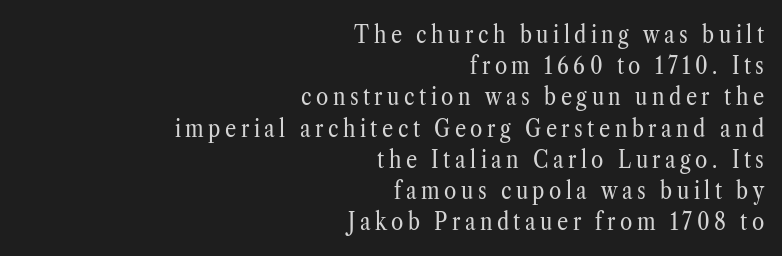
The image shows 25 px text type, upright; set right-aligned, normal line spacing (1.25x), not underlined.
